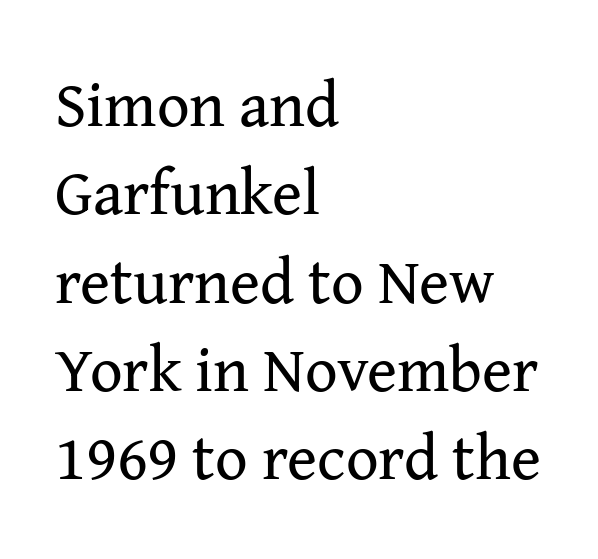
{"serif": "yes", "italic": "no", "bold": "no", "weight": "regular", "width": "normal", "stroke_contrast": "medium", "x_height": "medium", "monospaced": "no", "underline": "no", "align": "left", "line_spacing": "normal", "line_spacing_ratio": 1.38, "letter_spacing": "normal", "letter_spacing_em": 0.0, "glyph_px": 64}
